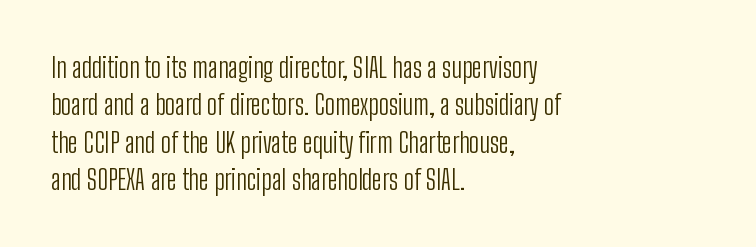
{"italic": "no", "bold": "no", "underline": "no", "align": "left", "line_spacing": "normal", "line_spacing_ratio": 1.38, "letter_spacing": "normal", "letter_spacing_em": 0.0, "glyph_px": 27}
